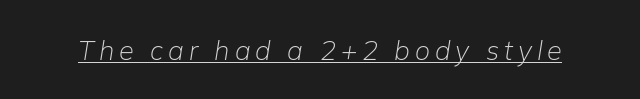
{"italic": "yes", "lean": "right", "slant_degrees": 9, "bold": "no", "underline": "yes", "glyph_px": 27}
